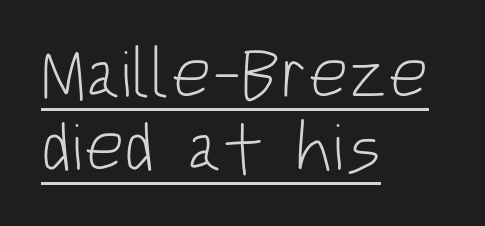
Q: Is the text bold? A: No.
Q: Is the text italic (slanted)? A: No, it is upright.
Q: Is the typeface a serif or a sans-serif typeface? A: Sans-serif.
Q: Is the text underlined? A: Yes.
Q: How is the paragraph aligned? A: Left-aligned.
Q: Is the spacing between letters normal or unusually wide? A: Normal.
Q: Is the spacing between lines tight, normal or loose? A: Tight.
Q: Width (condensed, normal, or wide)? A: Condensed.
Q: Stroke contrast? A: Low.
Q: x-height? A: Large.
Q: Monospaced? A: No.
